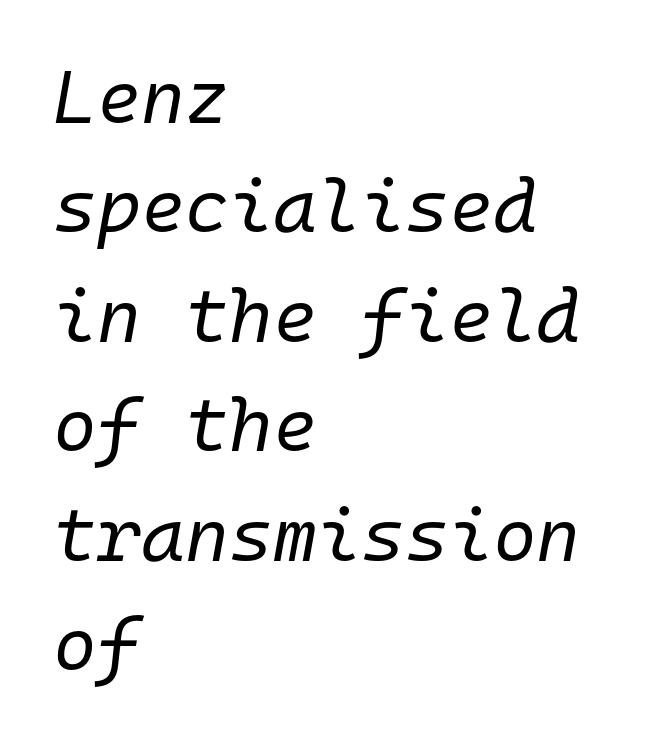
Type without underlining. Is the block centered? No — it sits flush against the left margin. The typeface has the unassuming heft of standard copy or less. Italic? Definitely — the glyphs are oblique. Leading matches the norm, producing a regular column.
